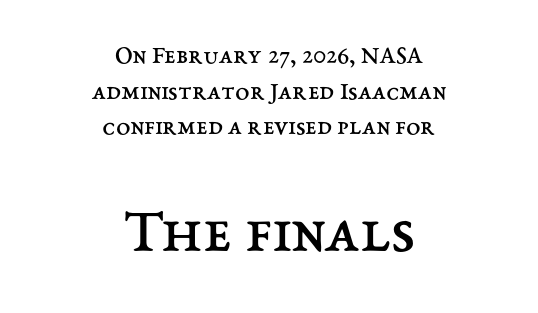
The image shows 65 px regular-weight type, upright; set centered, normal line spacing (1.37x), normal letter spacing, not underlined; the second (bottom) block is 2.5x larger; medium stroke contrast and a medium x-height.
